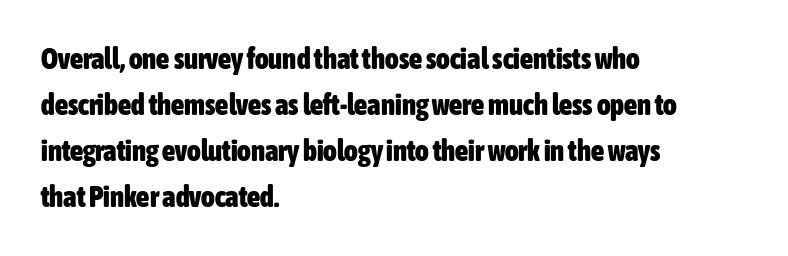
Q: Is the text bold? A: Yes.
Q: Is the text italic (slanted)? A: No, it is upright.
Q: Is the typeface a serif or a sans-serif typeface? A: Sans-serif.
Q: Is the text underlined? A: No.
Q: How is the paragraph aligned? A: Left-aligned.
Q: Is the spacing between letters normal or unusually wide? A: Normal.
Q: Is the spacing between lines tight, normal or loose? A: Normal.
Q: Width (condensed, normal, or wide)? A: Condensed.
Q: Stroke contrast? A: Low.
Q: x-height? A: Medium.
Q: Monospaced? A: No.
